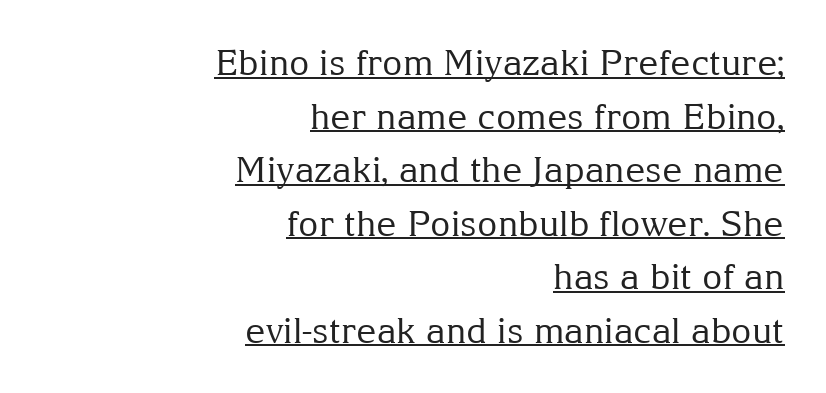
The image shows 35 px regular-weight serif type, upright; set right-aligned, normal line spacing (1.53x), normal letter spacing, underlined; medium stroke contrast and a medium x-height.
